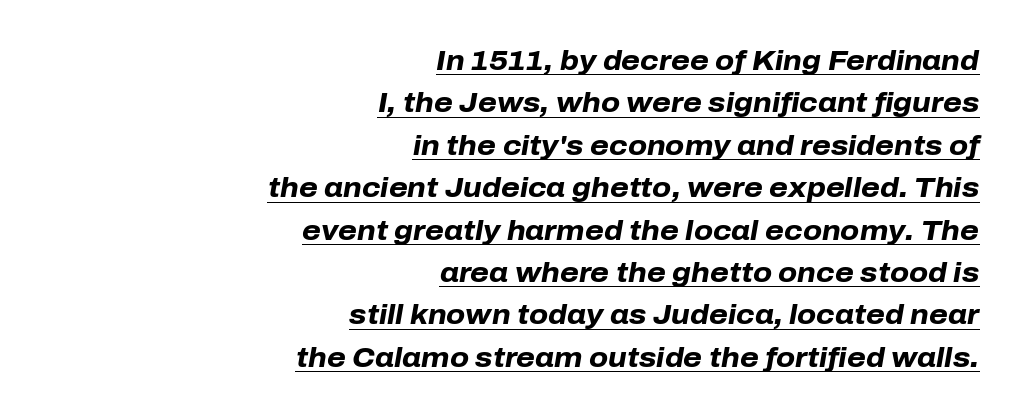
Q: Is the text bold? A: Yes.
Q: Is the text italic (slanted)? A: Yes, it leans right by about 10 degrees.
Q: Is the text underlined? A: Yes.
Q: How is the paragraph aligned? A: Right-aligned.
Q: Is the spacing between letters normal or unusually wide? A: Normal.
Q: Is the spacing between lines tight, normal or loose? A: Normal.
